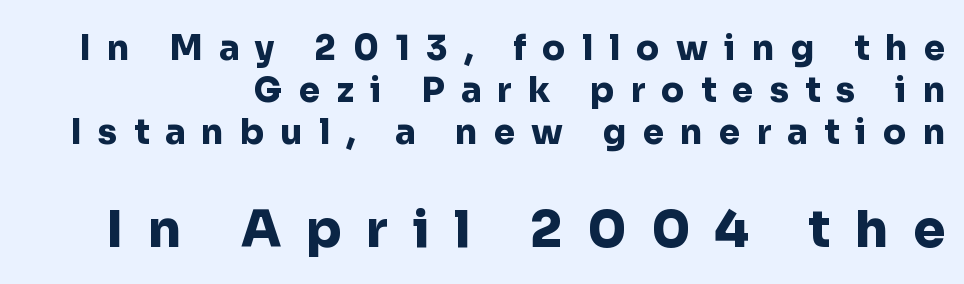
{"serif": "no", "italic": "no", "bold": "yes", "weight": "heavy", "width": "normal", "stroke_contrast": "low", "x_height": "medium", "monospaced": "no", "underline": "no", "align": "right", "line_spacing_ratio": 1.23, "letter_spacing": "wide", "letter_spacing_em": 0.48, "larger_block": "second", "size_ratio": 1.5, "glyph_px": 51}
